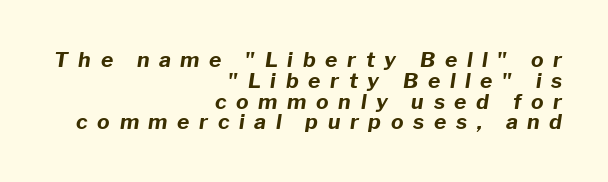
The image shows 21 px bold type, italic (leaning right); set right-aligned, tight line spacing (0.99x), unusually wide letter spacing (+0.46 em), not underlined.
